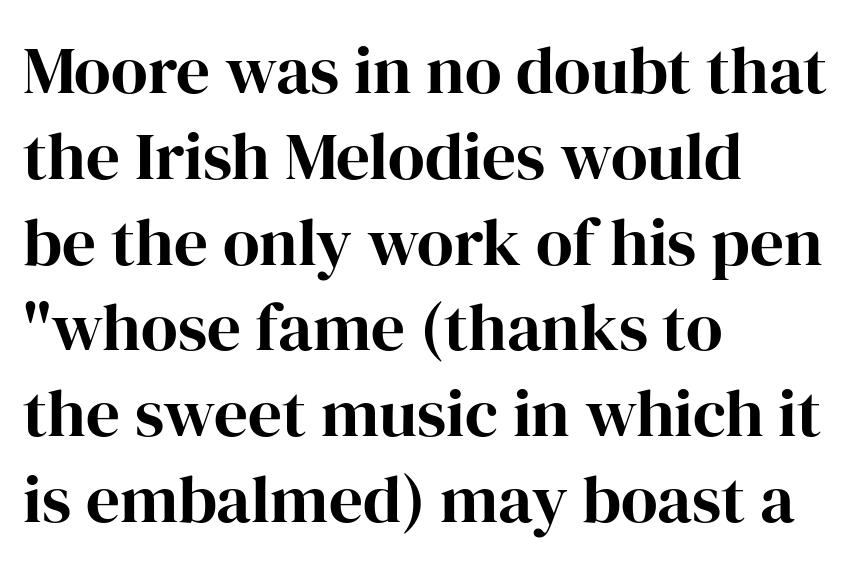
Q: Is the text bold? A: Yes.
Q: Is the text italic (slanted)? A: No, it is upright.
Q: Is the typeface a serif or a sans-serif typeface? A: Serif.
Q: Is the text underlined? A: No.
Q: How is the paragraph aligned? A: Left-aligned.
Q: Is the spacing between letters normal or unusually wide? A: Normal.
Q: Is the spacing between lines tight, normal or loose? A: Normal.
Q: Width (condensed, normal, or wide)? A: Normal.
Q: Stroke contrast? A: High.
Q: x-height? A: Medium.
Q: Monospaced? A: No.
